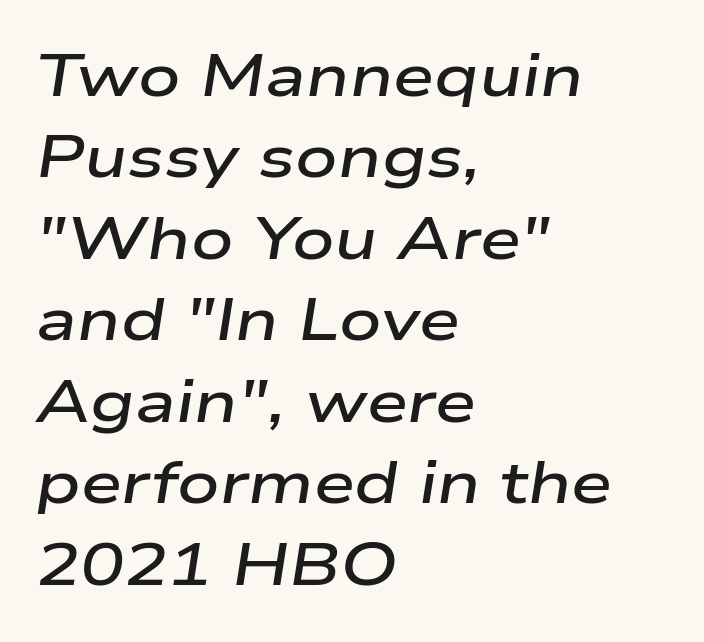
Q: Is the text bold? A: Semi-bold.
Q: Is the text italic (slanted)? A: Yes, it leans right by about 9 degrees.
Q: Is the text underlined? A: No.
Q: How is the paragraph aligned? A: Left-aligned.
Q: Is the spacing between letters normal or unusually wide? A: Normal.
Q: Is the spacing between lines tight, normal or loose? A: Normal.
Q: Width (condensed, normal, or wide)? A: Wide.
Q: Stroke contrast? A: Low.
Q: x-height? A: Medium.
Q: Monospaced? A: No.
